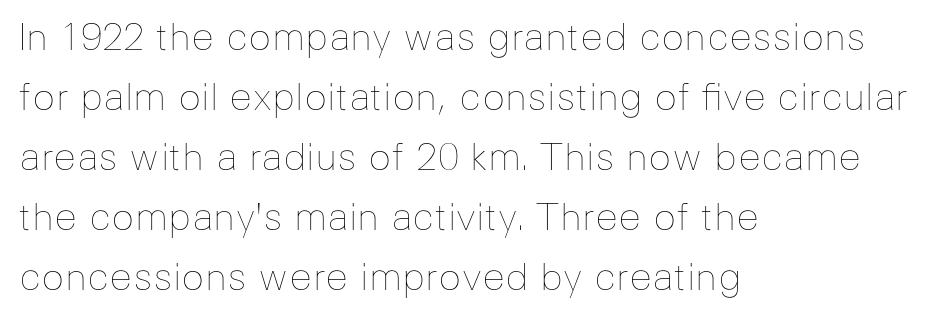
The image shows 38 px thin type, upright; set left-aligned, normal line spacing (1.58x), normal letter spacing, not underlined; low stroke contrast and a medium x-height.
